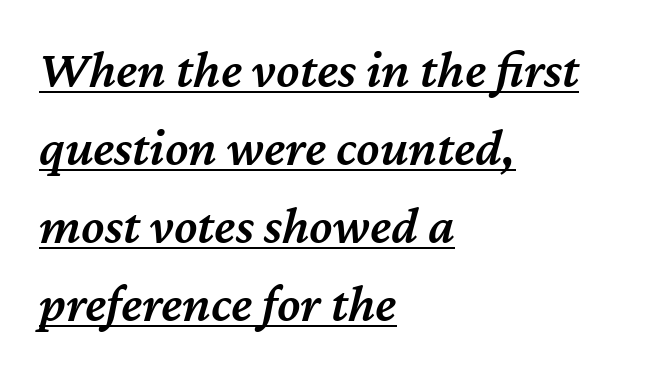
Q: Is the text bold? A: Semi-bold.
Q: Is the text italic (slanted)? A: Yes, it leans right by about 12 degrees.
Q: Is the text underlined? A: Yes.
Q: How is the paragraph aligned? A: Left-aligned.
Q: Is the spacing between letters normal or unusually wide? A: Normal.
Q: Is the spacing between lines tight, normal or loose? A: Normal.
Q: Width (condensed, normal, or wide)? A: Normal.
Q: Stroke contrast? A: Medium.
Q: x-height? A: Medium.
Q: Monospaced? A: No.
